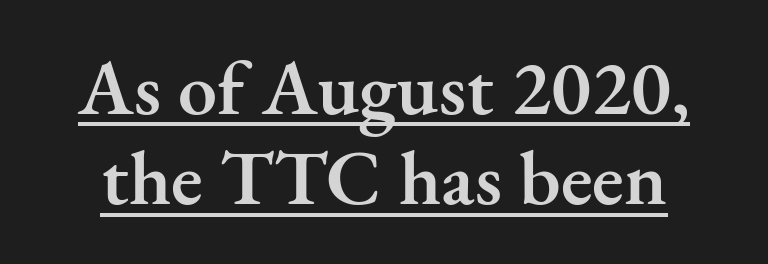
This is roman type, the default non-slanted kind. This rendering leaves character spacing at its baseline value. These lines are composed in type with serifs. What decoration does the sample have? An underline. Emphasis by weight is partial: semibold.
